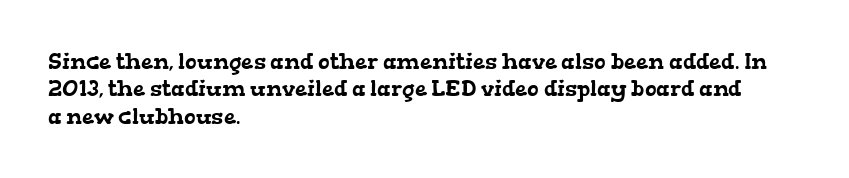
Observe the ordinary spacing: letters are neighbours, not strangers. The lines in this sample share a left origin and differ only in where they stop. Unmarked baselines from the first word to the last. These lines sit exactly where default settings would place them.
